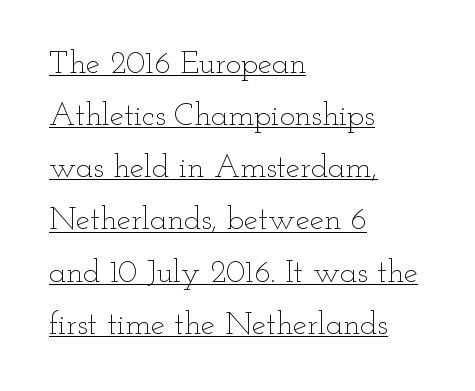
The image shows 32 px thin, wide type, upright; set left-aligned, normal line spacing (1.63x), normal letter spacing, underlined; low stroke contrast and a small x-height.
